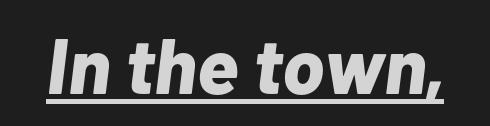
Here the glyphs are tracked normally, forming tight word shapes. In terms of posture, this sample is oblique. These lines are rendered in a variable-pitch font. A continuous stroke trails under the words, as in a hyperlink.
